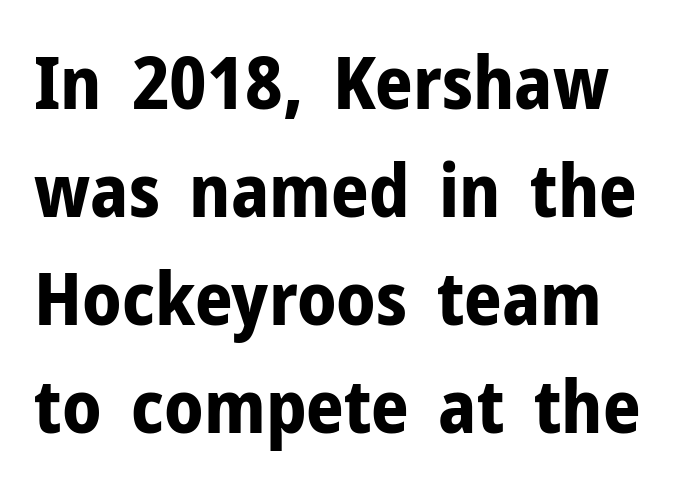
The image shows 74 px bold sans-serif type, upright; set normal line spacing (1.46x), normal letter spacing, not underlined; low stroke contrast and a medium x-height.
